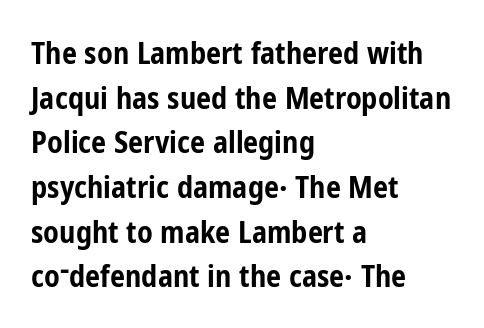
Q: Is the text bold? A: Yes.
Q: Is the text italic (slanted)? A: No, it is upright.
Q: Is the typeface a serif or a sans-serif typeface? A: Sans-serif.
Q: Is the text underlined? A: No.
Q: How is the paragraph aligned? A: Left-aligned.
Q: Is the spacing between letters normal or unusually wide? A: Normal.
Q: Is the spacing between lines tight, normal or loose? A: Normal.
Q: Width (condensed, normal, or wide)? A: Condensed.
Q: Stroke contrast? A: Low.
Q: x-height? A: Medium.
Q: Monospaced? A: No.
